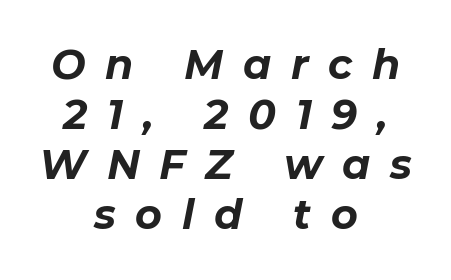
The image shows 41 px bold type, italic (leaning right); set centered, line spacing 1.22x, unusually wide letter spacing (+0.48 em), not underlined; low stroke contrast and a medium x-height.
